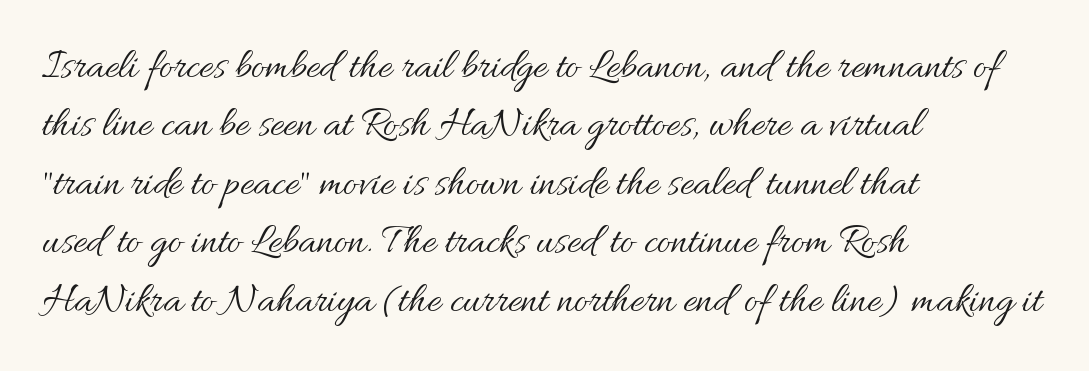
Think of a printed novel: that variable character pitch is what you see here. Summary of vertical rhythm: regular, with standard interline spacing. Counters stay open thanks to moderate or lighter strokes. Which margin do the lines hug? The left one — the right edge is uneven. Does extra space separate the letters? No, they use regular spacing.
